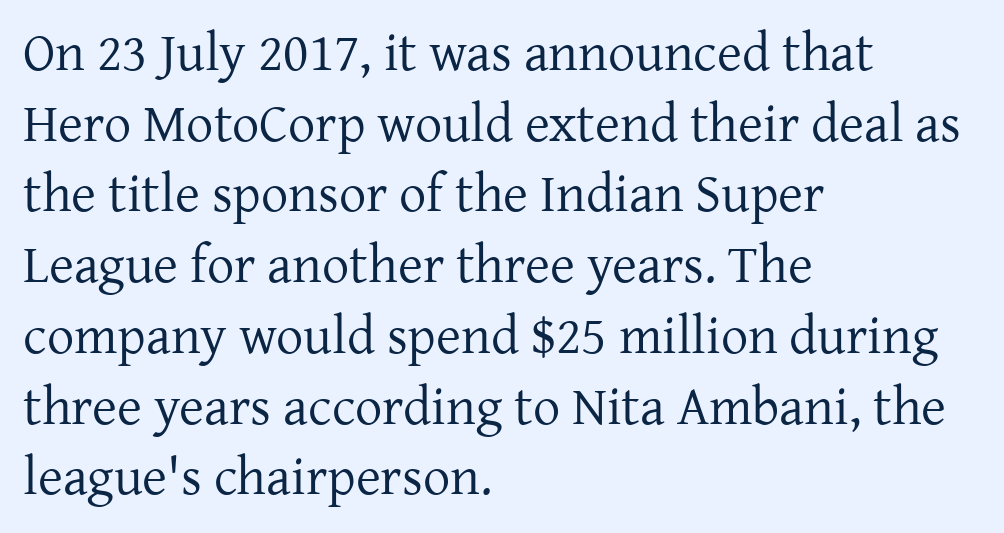
Is there any slant? The stems are plumb. Is this a fixed-width face? No — the glyphs have proportional, varying widths. A student would call this left alignment; a typographer would say flush left, rag right. Compared with typical paragraphs, the rows here are spaced about the same.
